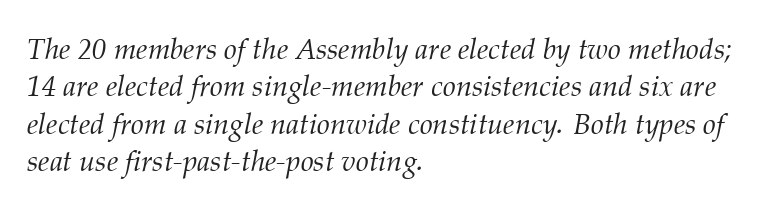
{"serif": "yes", "italic": "yes", "lean": "right", "slant_degrees": 12, "bold": "no", "weight": "light", "width": "normal", "stroke_contrast": "medium", "x_height": "medium", "monospaced": "no", "underline": "no", "align": "left", "line_spacing": "normal", "line_spacing_ratio": 1.29, "letter_spacing": "normal", "letter_spacing_em": 0.0, "glyph_px": 29}
